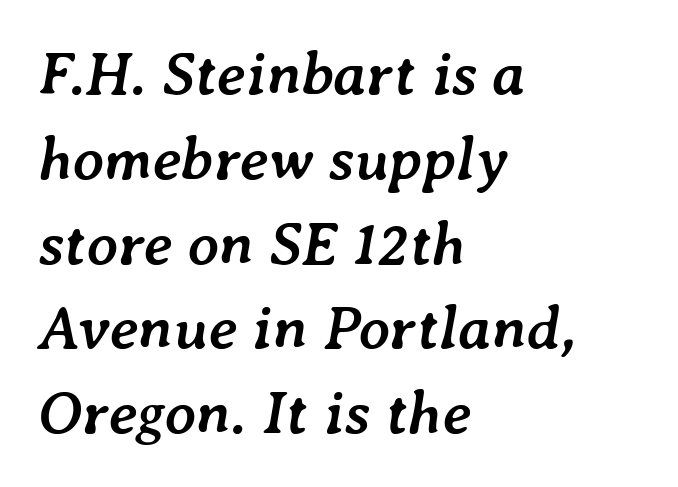
{"italic": "yes", "lean": "right", "slant_degrees": 7, "bold": "yes", "weight": "semibold", "width": "normal", "stroke_contrast": "low", "x_height": "medium", "monospaced": "no", "underline": "no", "align": "left", "line_spacing": "normal", "line_spacing_ratio": 1.39, "letter_spacing": "normal", "letter_spacing_em": 0.0, "glyph_px": 61}
